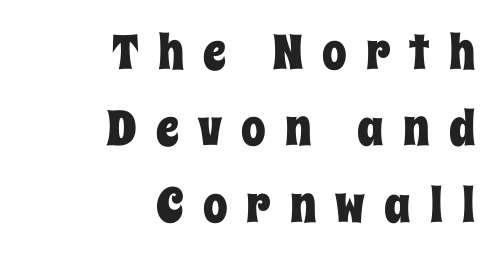
The image shows 49 px condensed type, upright; set right-aligned, normal line spacing (1.56x), unusually wide letter spacing (+0.39 em), not underlined; low stroke contrast and a large x-height.
